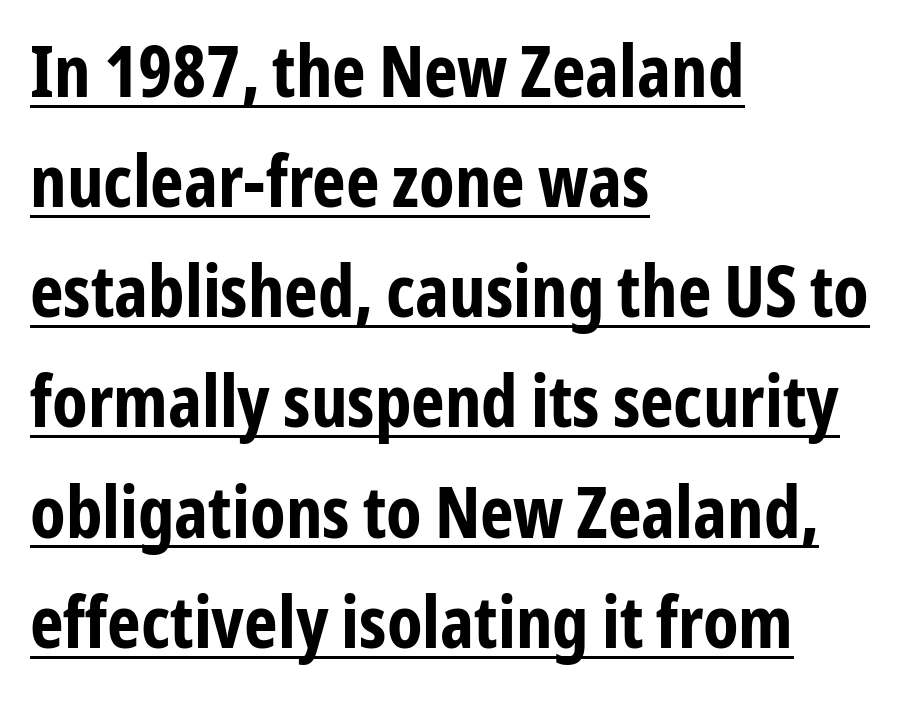
Q: Is the text bold? A: Yes.
Q: Is the text italic (slanted)? A: No, it is upright.
Q: Is the typeface a serif or a sans-serif typeface? A: Sans-serif.
Q: Is the text underlined? A: Yes.
Q: How is the paragraph aligned? A: Left-aligned.
Q: Is the spacing between letters normal or unusually wide? A: Normal.
Q: Is the spacing between lines tight, normal or loose? A: Normal.
Q: Width (condensed, normal, or wide)? A: Condensed.
Q: Stroke contrast? A: Low.
Q: x-height? A: Medium.
Q: Monospaced? A: No.
